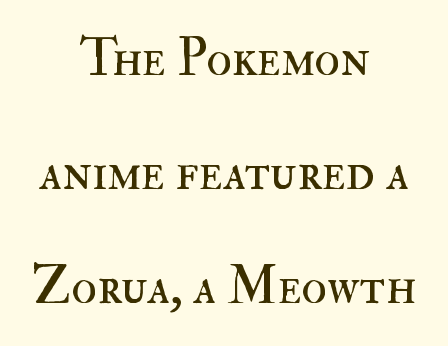
The image shows 52 px regular-weight type, upright; set centered, loose line spacing (2.19x), normal letter spacing, not underlined; high stroke contrast and a small x-height.
